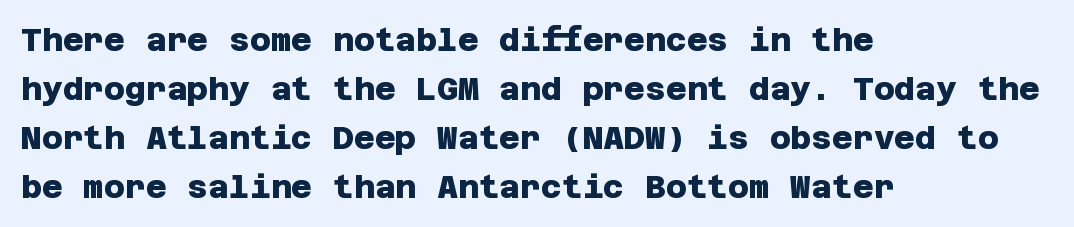
{"serif": "no", "bold": "yes", "weight": "heavy", "width": "normal", "stroke_contrast": "low", "x_height": "large", "underline": "no", "align": "left", "line_spacing": "normal", "line_spacing_ratio": 1.53, "letter_spacing": "normal", "letter_spacing_em": 0.0, "glyph_px": 32}
